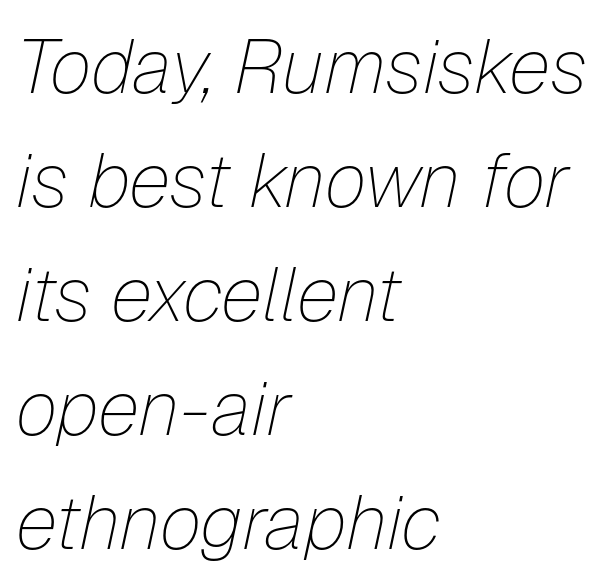
The image shows 76 px thin type, italic (leaning right); set left-aligned, normal line spacing (1.5x), normal letter spacing, not underlined; low stroke contrast and a medium x-height.
